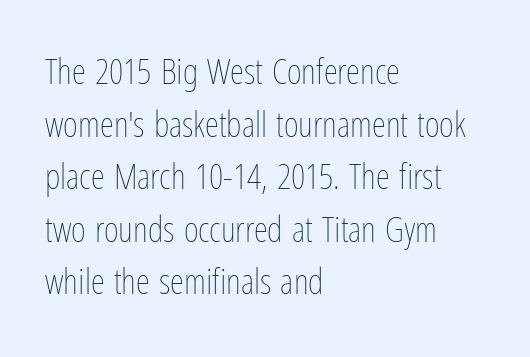
The image shows 36 px thin, condensed type, upright; set left-aligned, normal line spacing (1.46x), normal letter spacing, not underlined; low stroke contrast and a medium x-height.
